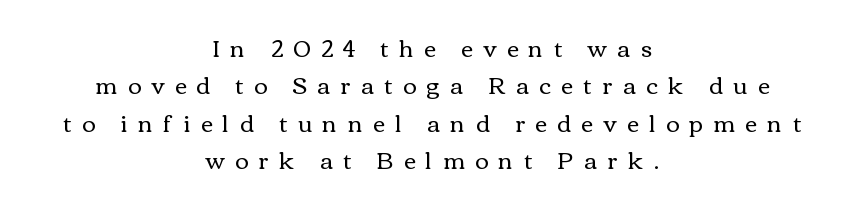
The image shows 23 px text type, upright; set centered, normal line spacing (1.62x), unusually wide letter spacing (+0.46 em), not underlined.
